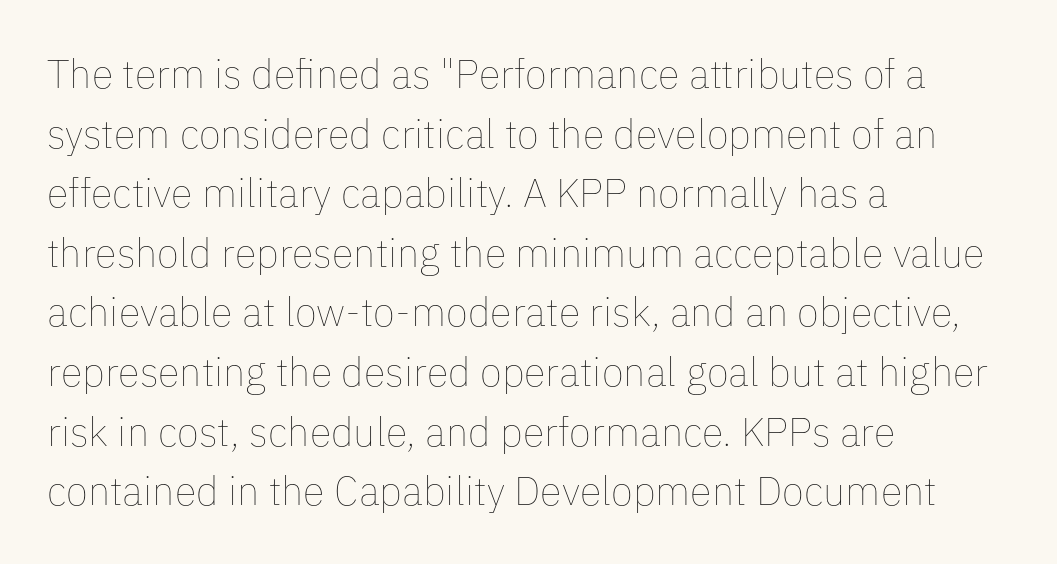
Rows of type keep a routine distance in the vertical direction. The letters look calm and open, with moderate or lighter stems. A typesetter would mark this as roman, not italic. Honestly, there is no underline to notice here at all. The letters advance in unequal steps, a hallmark of proportional type.
